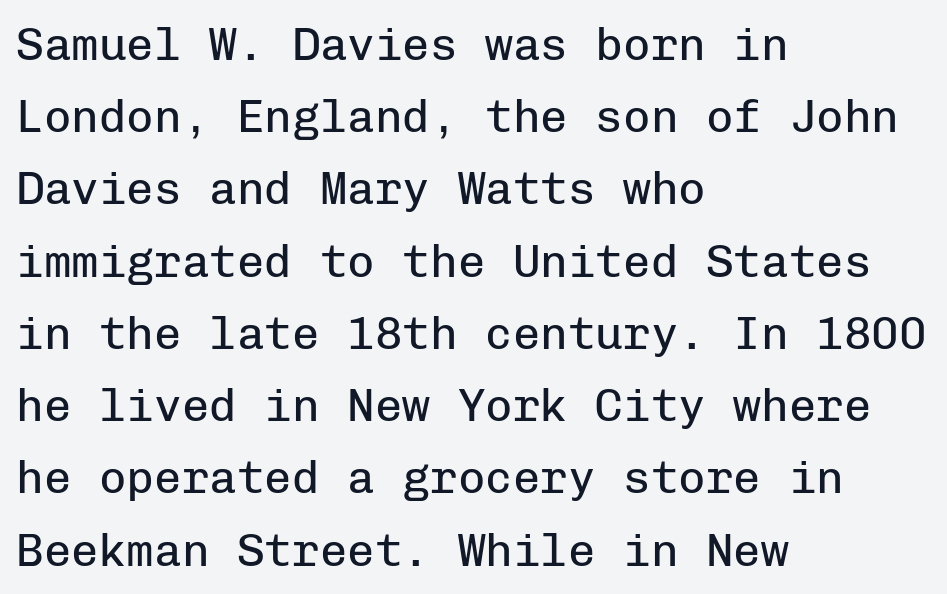
Q: Is the text bold? A: No.
Q: Is the text italic (slanted)? A: No, it is upright.
Q: Is the typeface a serif or a sans-serif typeface? A: Sans-serif.
Q: Is the text underlined? A: No.
Q: How is the paragraph aligned? A: Left-aligned.
Q: Is the spacing between letters normal or unusually wide? A: Normal.
Q: Is the spacing between lines tight, normal or loose? A: Normal.
Q: Width (condensed, normal, or wide)? A: Normal.
Q: Stroke contrast? A: Low.
Q: x-height? A: Medium.
Q: Monospaced? A: Yes.
